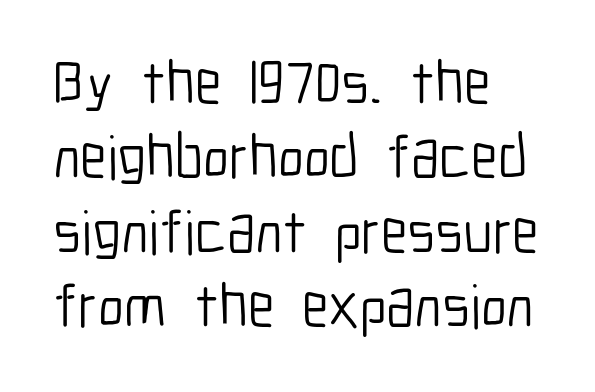
{"serif": "no", "italic": "no", "bold": "no", "weight": "light", "width": "condensed", "stroke_contrast": "low", "x_height": "medium", "monospaced": "no", "underline": "no", "align": "left", "line_spacing_ratio": 1.22, "letter_spacing": "normal", "letter_spacing_em": 0.0, "glyph_px": 61}
